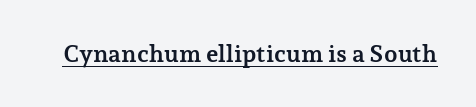
{"italic": "no", "bold": "yes", "underline": "yes", "letter_spacing": "normal", "letter_spacing_em": 0.0, "glyph_px": 24}
